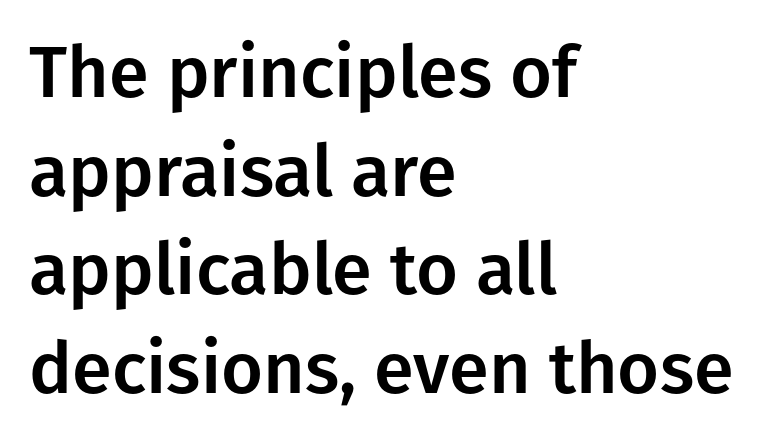
{"serif": "no", "italic": "no", "width": "normal", "stroke_contrast": "low", "x_height": "medium", "monospaced": "no", "underline": "no", "align": "left", "line_spacing": "normal", "line_spacing_ratio": 1.37, "letter_spacing": "normal", "letter_spacing_em": 0.0, "glyph_px": 72}
